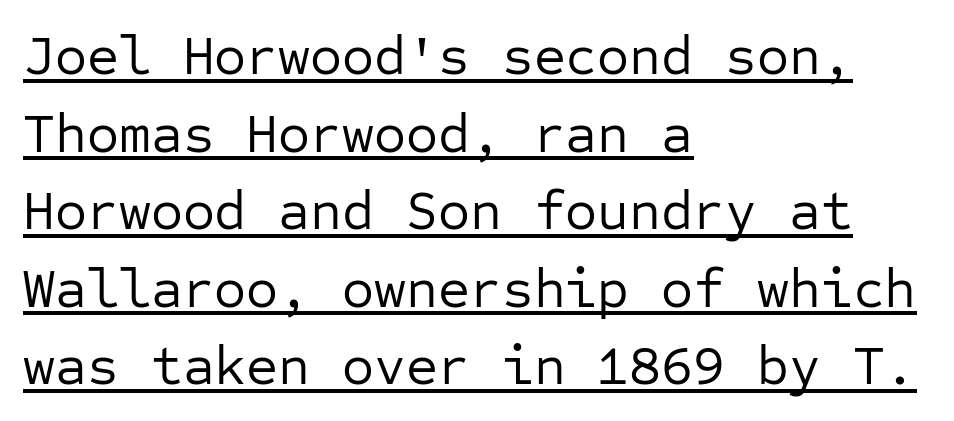
The image shows 55 px regular-weight sans-serif type, upright, monospaced; set left-aligned, normal line spacing (1.41x), normal letter spacing, underlined; low stroke contrast and a medium x-height.
